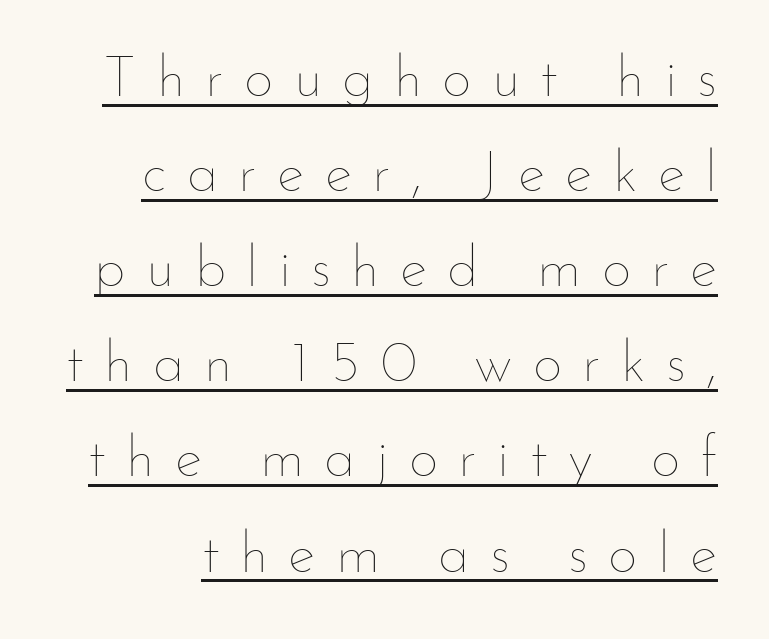
The image shows 58 px thin type, upright; set normal line spacing (1.64x), unusually wide letter spacing (+0.35 em), underlined; low stroke contrast and a small x-height.
